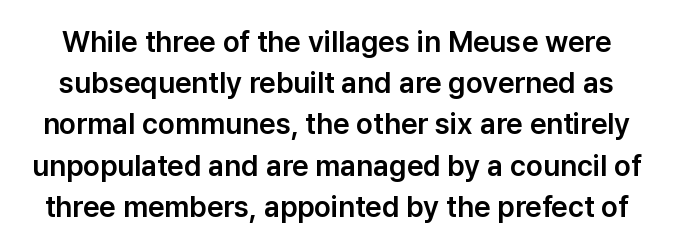
Q: Is the text italic (slanted)? A: No, it is upright.
Q: Is the typeface a serif or a sans-serif typeface? A: Sans-serif.
Q: Is the text underlined? A: No.
Q: Is the spacing between letters normal or unusually wide? A: Normal.
Q: Is the spacing between lines tight, normal or loose? A: Normal.
Q: Width (condensed, normal, or wide)? A: Normal.
Q: Stroke contrast? A: Low.
Q: x-height? A: Medium.
Q: Monospaced? A: No.
